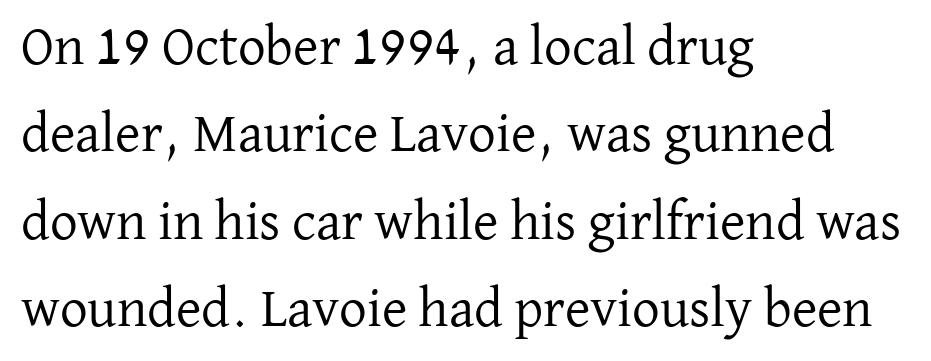
Do the letters lean? They stand straight. These lines stack with their left ends in a neat column. The rendering uses natural spacing where letterforms have individual widths. The typesetting does not lean heavy: it is not bold. Plain, unruled lines of type.
